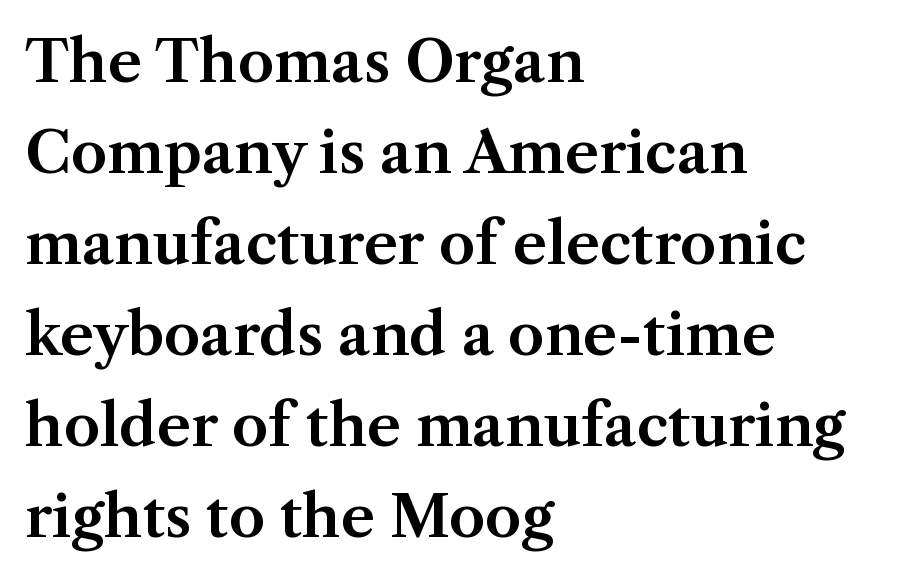
{"serif": "yes", "italic": "no", "width": "normal", "stroke_contrast": "medium", "x_height": "medium", "monospaced": "no", "underline": "no", "align": "left", "line_spacing": "normal", "line_spacing_ratio": 1.57, "letter_spacing": "normal", "letter_spacing_em": 0.0, "glyph_px": 58}
